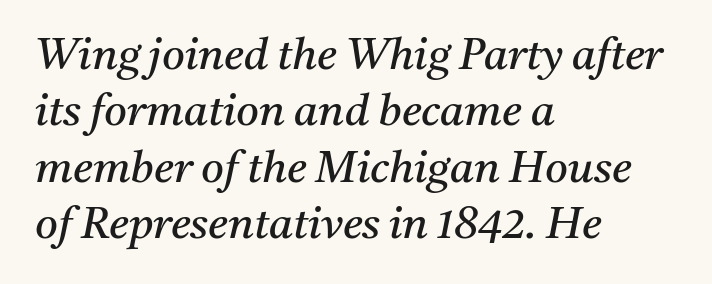
{"serif": "yes", "italic": "yes", "lean": "right", "slant_degrees": 11, "bold": "no", "weight": "regular", "width": "normal", "stroke_contrast": "medium", "x_height": "medium", "monospaced": "no", "underline": "no", "align": "left", "line_spacing": "normal", "line_spacing_ratio": 1.28, "letter_spacing": "normal", "letter_spacing_em": 0.0, "glyph_px": 44}
